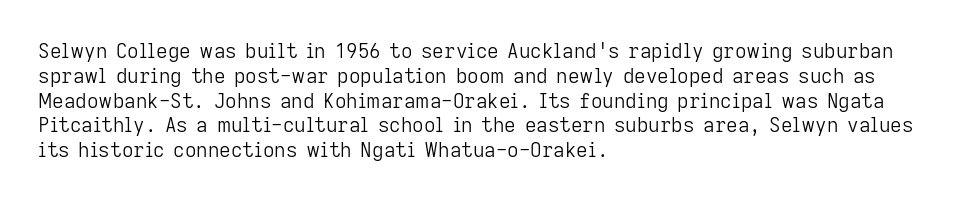
The image shows 20 px text type, upright; set left-aligned, line spacing 1.24x, normal letter spacing, not underlined.
